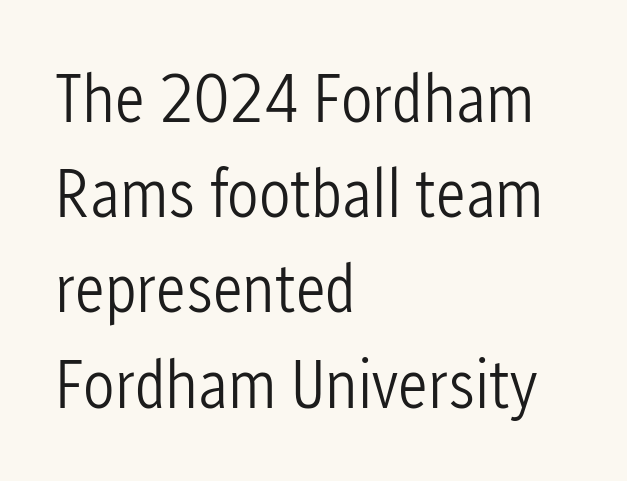
Is the type heavy? It reads as light-to-regular instead. Evenly set lines give the paragraph a standard silhouette. Anything drawn beneath the words? Only blank space. Honestly, the letter spacing is just normal — you wouldn't notice it. Tall strokes in this sample are plumb rather than angled.
